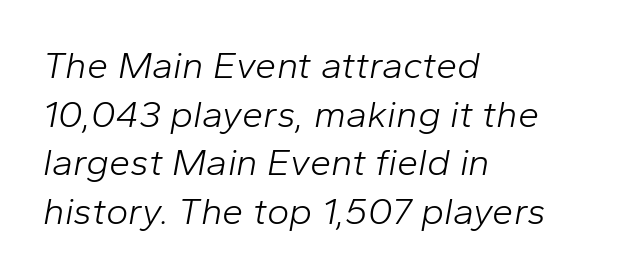
The image shows 38 px light type, italic (leaning right); set left-aligned, normal line spacing (1.28x), normal letter spacing, not underlined; low stroke contrast and a medium x-height.
